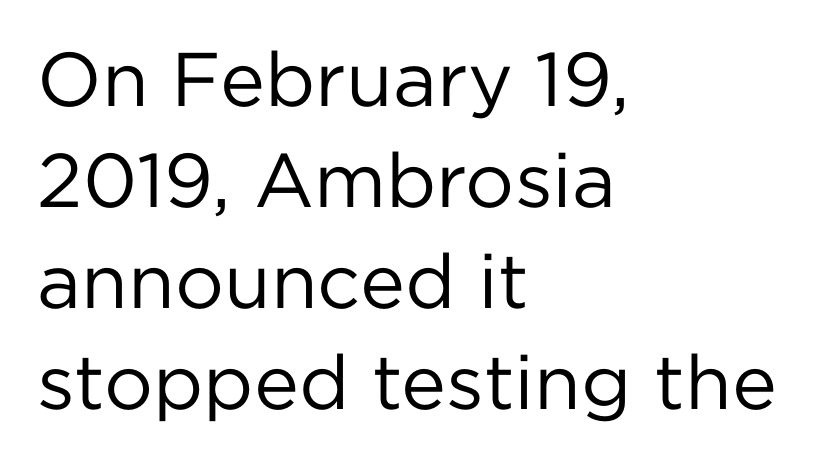
{"serif": "no", "italic": "no", "bold": "no", "weight": "regular", "width": "normal", "stroke_contrast": "low", "x_height": "medium", "monospaced": "no", "underline": "no", "align": "left", "line_spacing": "normal", "line_spacing_ratio": 1.33, "letter_spacing": "normal", "letter_spacing_em": 0.0, "glyph_px": 76}
